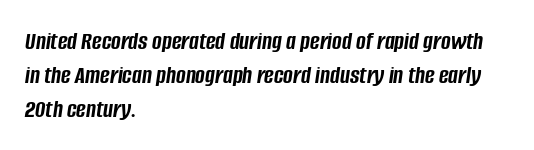
The image shows 26 px bold type, italic (leaning right); set left-aligned, normal line spacing (1.3x), normal letter spacing, not underlined.
